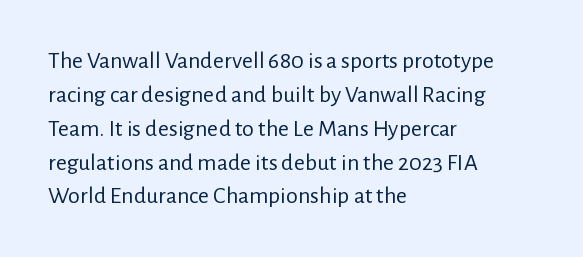
Q: Is the text bold? A: No.
Q: Is the text italic (slanted)? A: No, it is upright.
Q: Is the text underlined? A: No.
Q: How is the paragraph aligned? A: Left-aligned.
Q: Is the spacing between letters normal or unusually wide? A: Normal.
Q: Is the spacing between lines tight, normal or loose? A: Normal.
